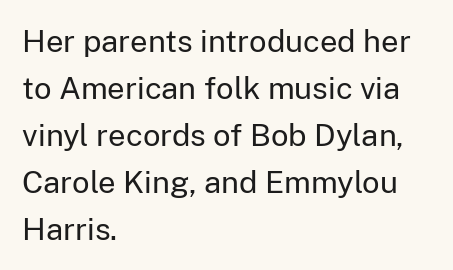
{"serif": "no", "italic": "no", "bold": "no", "weight": "regular", "width": "normal", "stroke_contrast": "low", "x_height": "medium", "monospaced": "no", "underline": "no", "align": "left", "line_spacing": "normal", "line_spacing_ratio": 1.52, "letter_spacing": "normal", "letter_spacing_em": 0.0, "glyph_px": 31}
